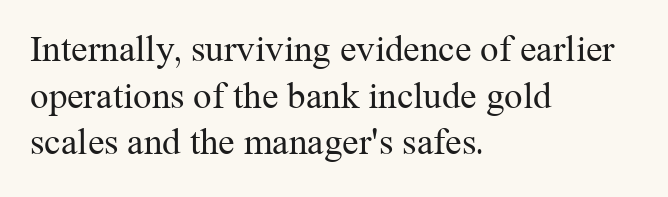
Q: Is the text bold? A: No.
Q: Is the text italic (slanted)? A: No, it is upright.
Q: Is the typeface a serif or a sans-serif typeface? A: Serif.
Q: Is the text underlined? A: No.
Q: How is the paragraph aligned? A: Left-aligned.
Q: Is the spacing between letters normal or unusually wide? A: Normal.
Q: Is the spacing between lines tight, normal or loose? A: Normal.
Q: Width (condensed, normal, or wide)? A: Normal.
Q: Stroke contrast? A: Medium.
Q: x-height? A: Medium.
Q: Monospaced? A: No.
